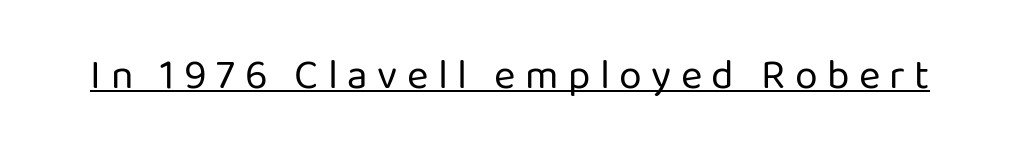
The image shows 41 px regular-weight sans-serif type, upright; set unusually wide letter spacing (+0.23 em), underlined; low stroke contrast and a medium x-height.
